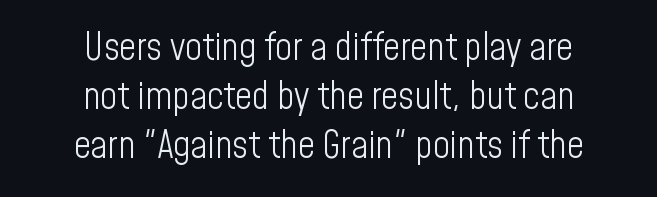
Q: Is the text bold? A: No.
Q: Is the text italic (slanted)? A: No, it is upright.
Q: Is the typeface a serif or a sans-serif typeface? A: Sans-serif.
Q: Is the text underlined? A: No.
Q: How is the paragraph aligned? A: Centered.
Q: Is the spacing between letters normal or unusually wide? A: Normal.
Q: Is the spacing between lines tight, normal or loose? A: Normal.
Q: Width (condensed, normal, or wide)? A: Condensed.
Q: Stroke contrast? A: Low.
Q: x-height? A: Medium.
Q: Monospaced? A: No.
